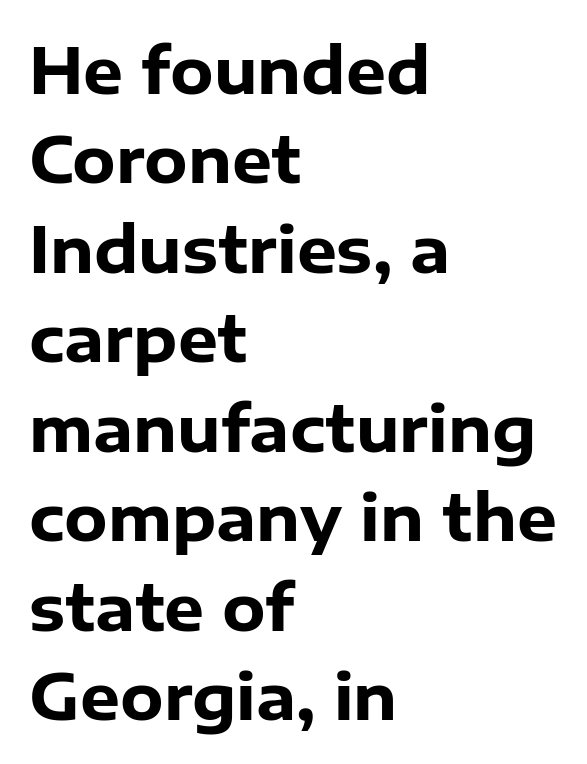
{"serif": "no", "italic": "no", "bold": "yes", "weight": "heavy", "width": "normal", "stroke_contrast": "low", "x_height": "medium", "monospaced": "no", "underline": "no", "align": "left", "line_spacing": "normal", "line_spacing_ratio": 1.42, "letter_spacing": "normal", "letter_spacing_em": 0.0, "glyph_px": 63}
